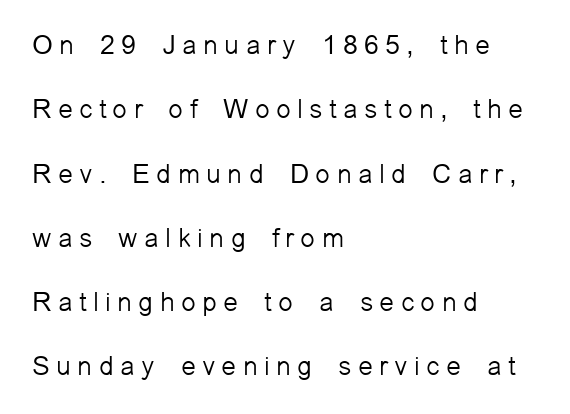
Q: Is the text bold? A: No.
Q: Is the text italic (slanted)? A: No, it is upright.
Q: Is the text underlined? A: No.
Q: How is the paragraph aligned? A: Left-aligned.
Q: Is the spacing between letters normal or unusually wide? A: Unusually wide.
Q: Is the spacing between lines tight, normal or loose? A: Loose.
